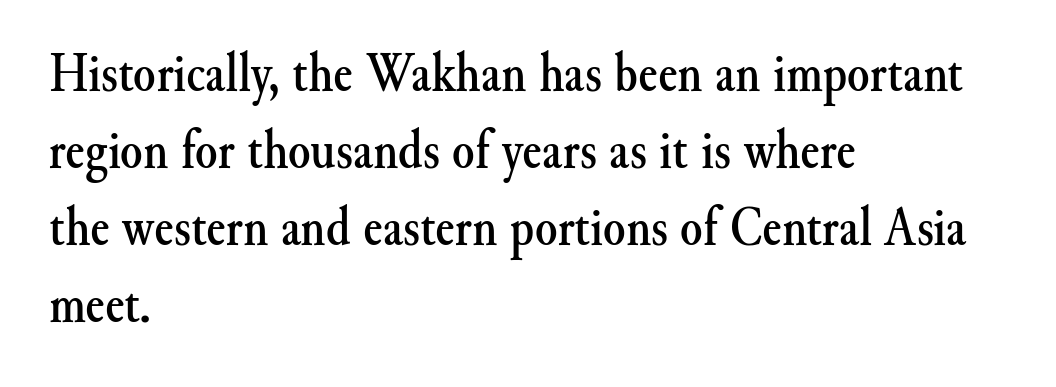
The image shows 57 px serif type, upright; set left-aligned, normal line spacing (1.35x), normal letter spacing, not underlined; medium stroke contrast and a small x-height.
